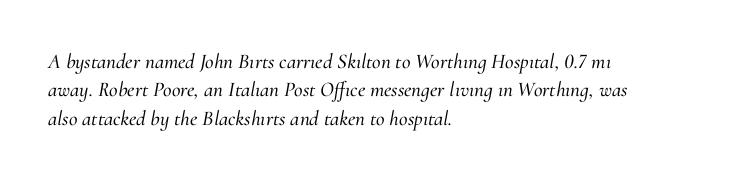
{"italic": "yes", "lean": "right", "slant_degrees": 10, "underline": "no", "align": "left", "line_spacing": "normal", "line_spacing_ratio": 1.35, "letter_spacing": "normal", "letter_spacing_em": 0.0, "glyph_px": 21}
